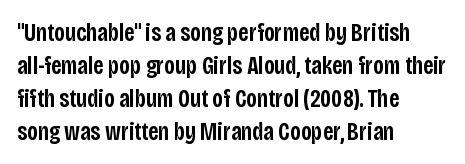
Q: Is the text bold? A: Semi-bold.
Q: Is the text italic (slanted)? A: No, it is upright.
Q: Is the text underlined? A: No.
Q: How is the paragraph aligned? A: Left-aligned.
Q: Is the spacing between letters normal or unusually wide? A: Normal.
Q: Is the spacing between lines tight, normal or loose? A: Normal.
